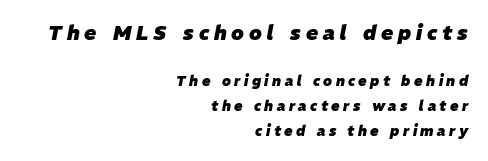
The image shows 20 px bold type, italic (leaning right); set right-aligned, line spacing 1.8x, unusually wide letter spacing (+0.25 em), not underlined; the first (top) block is 1.43x larger.
